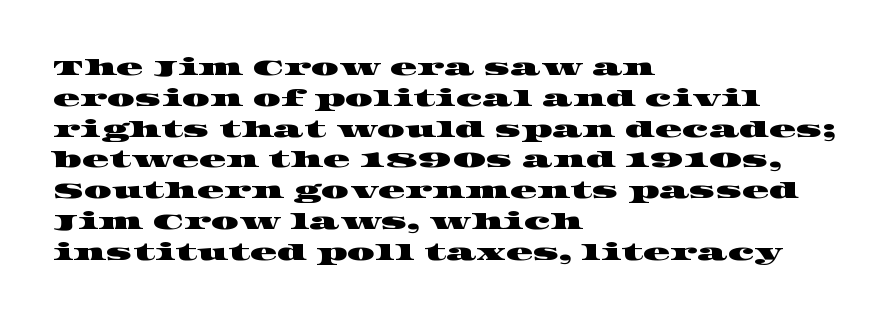
{"underline": "no", "align": "left", "line_spacing": "normal", "line_spacing_ratio": 1.4, "letter_spacing": "normal", "letter_spacing_em": 0.0, "glyph_px": 22}
